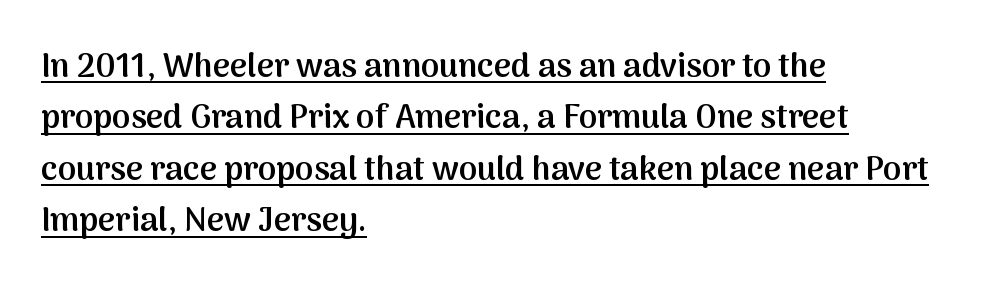
Looks like regular typesetting: each glyph gets only the width it needs. This is underlined copy, the kind a proofreader might mark for attention. Examine the stroke ends and you'll find no serifs. Interline gaps are of average width in this sample. This sample is left-justified, so line endings fall wherever the words run out. A typesetter would mark this as roman, not italic.
